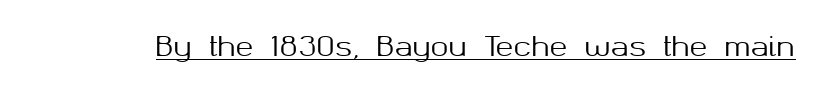
Q: Is the text italic (slanted)? A: No, it is upright.
Q: Is the text underlined? A: Yes.
Q: Is the spacing between letters normal or unusually wide? A: Normal.
